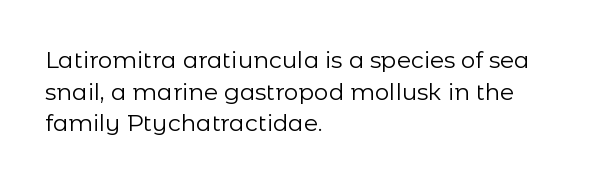
The image shows 23 px text type, upright; set left-aligned, normal line spacing (1.37x), normal letter spacing, not underlined.
